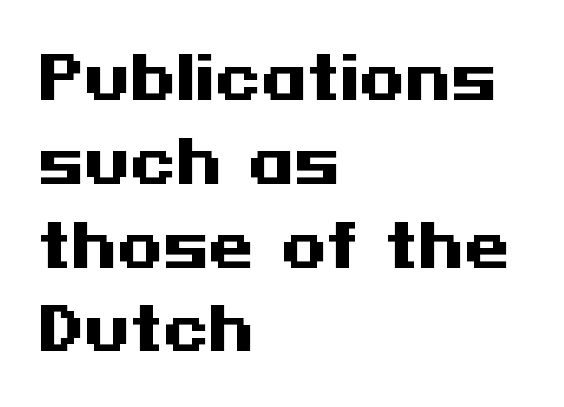
Q: Is the text bold? A: Yes.
Q: Is the text italic (slanted)? A: No, it is upright.
Q: Is the typeface a serif or a sans-serif typeface? A: Sans-serif.
Q: Is the text underlined? A: No.
Q: How is the paragraph aligned? A: Left-aligned.
Q: Is the spacing between letters normal or unusually wide? A: Normal.
Q: Is the spacing between lines tight, normal or loose? A: Normal.
Q: Width (condensed, normal, or wide)? A: Wide.
Q: Stroke contrast? A: Medium.
Q: x-height? A: Medium.
